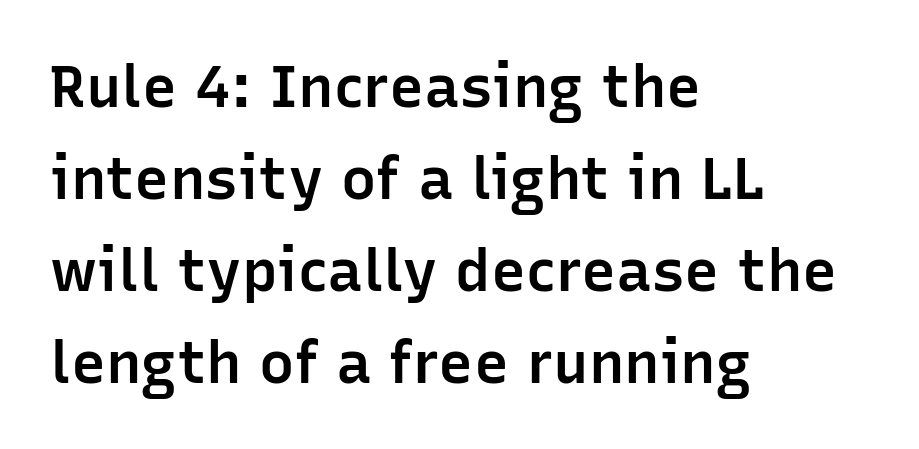
Q: Is the text bold? A: Semi-bold.
Q: Is the text italic (slanted)? A: No, it is upright.
Q: Is the typeface a serif or a sans-serif typeface? A: Sans-serif.
Q: Is the text underlined? A: No.
Q: How is the paragraph aligned? A: Left-aligned.
Q: Is the spacing between letters normal or unusually wide? A: Normal.
Q: Is the spacing between lines tight, normal or loose? A: Normal.
Q: Width (condensed, normal, or wide)? A: Normal.
Q: Stroke contrast? A: Low.
Q: x-height? A: Medium.
Q: Monospaced? A: No.
